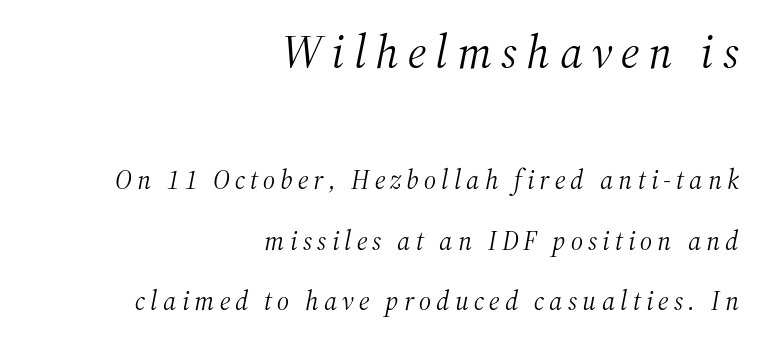
Q: Is the text bold? A: No.
Q: Is the text italic (slanted)? A: Yes, it leans right by about 12 degrees.
Q: Is the typeface a serif or a sans-serif typeface? A: Serif.
Q: Is the text underlined? A: No.
Q: How is the paragraph aligned? A: Right-aligned.
Q: Is the spacing between lines tight, normal or loose? A: Loose.
Q: Which block of text is set in a larger size, the first (top) or the second (bottom)? A: The first (top) one.
Q: Width (condensed, normal, or wide)? A: Normal.
Q: Stroke contrast? A: Medium.
Q: x-height? A: Medium.
Q: Monospaced? A: No.
